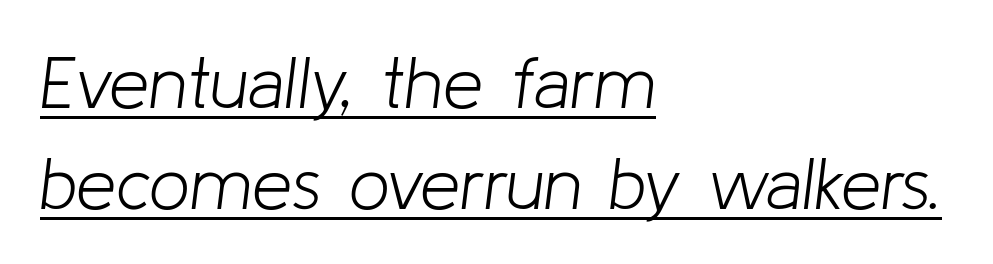
Notice how the passage keeps a crisp vertical edge on the left only. Letters have the restrained weight of plain body copy at most. Quick note: underline on. This sample uses plain, unmodified letter spacing.
